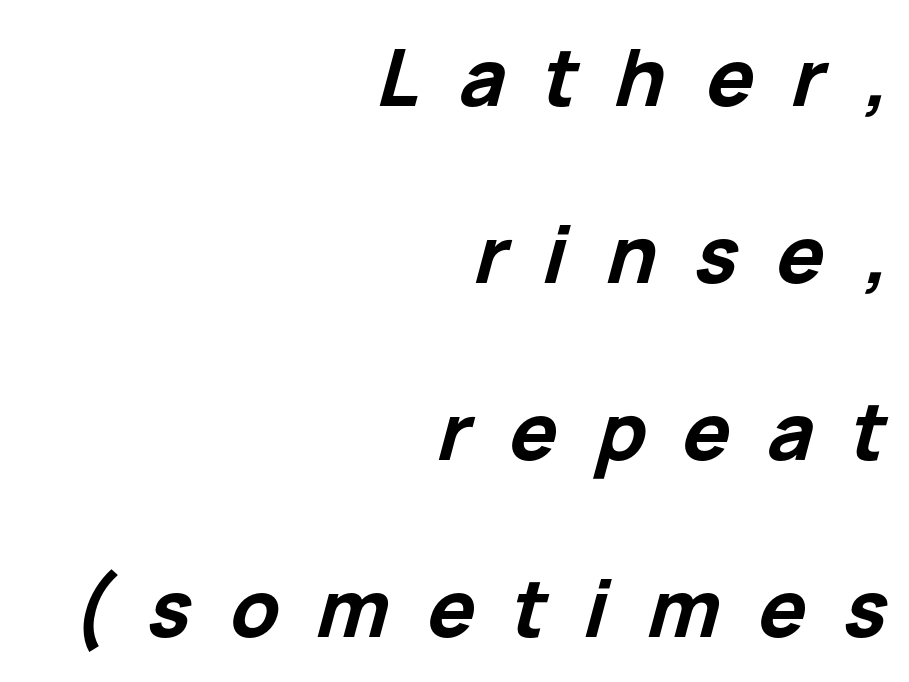
The image shows 79 px bold type, italic (leaning right); set right-aligned, loose line spacing (2.24x), unusually wide letter spacing (+0.48 em), not underlined; low stroke contrast and a medium x-height.
